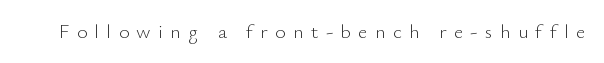
The image shows 20 px text type, upright; set unusually wide letter spacing (+0.37 em), not underlined.
